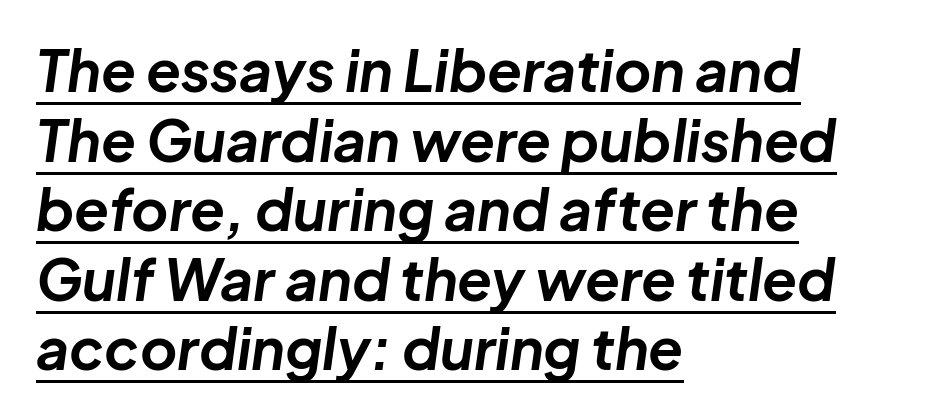
{"italic": "yes", "lean": "right", "slant_degrees": 8, "bold": "yes", "weight": "bold", "width": "normal", "stroke_contrast": "low", "x_height": "medium", "monospaced": "no", "underline": "yes", "align": "left", "line_spacing_ratio": 1.22, "letter_spacing": "normal", "letter_spacing_em": 0.0, "glyph_px": 57}
